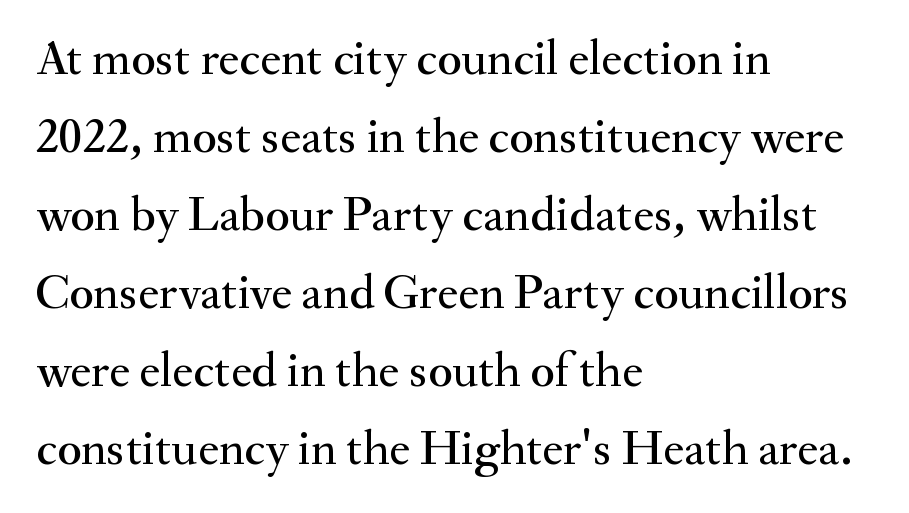
Beneath every word, the page is bare. Compared with a centered layout, this one pins lines to the left instead. The line-height multiplier appears to be the usual default. Is there any slant? The stems are plumb. The letters advance in unequal steps, a hallmark of proportional type.
